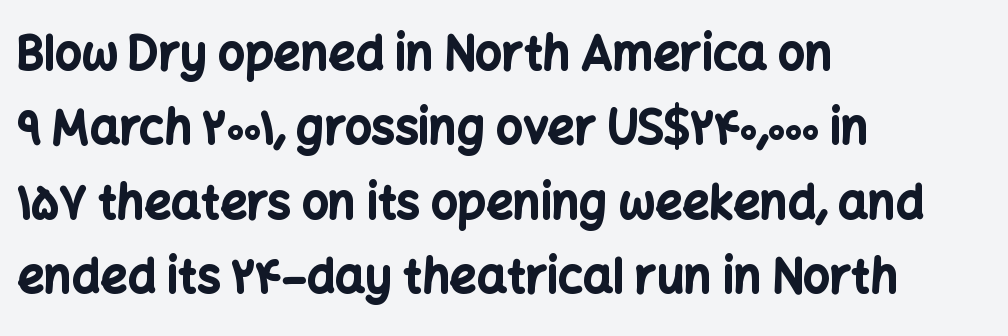
Q: Is the text bold? A: Yes.
Q: Is the text italic (slanted)? A: No, it is upright.
Q: Is the typeface a serif or a sans-serif typeface? A: Sans-serif.
Q: Is the text underlined? A: No.
Q: How is the paragraph aligned? A: Left-aligned.
Q: Is the spacing between letters normal or unusually wide? A: Normal.
Q: Is the spacing between lines tight, normal or loose? A: Normal.
Q: Width (condensed, normal, or wide)? A: Normal.
Q: Stroke contrast? A: Low.
Q: x-height? A: Medium.
Q: Monospaced? A: No.
